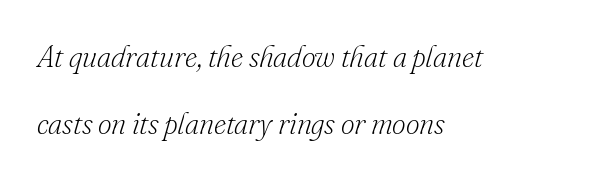
Q: Is the text bold? A: No.
Q: Is the text italic (slanted)? A: Yes, it leans right by about 16 degrees.
Q: Is the typeface a serif or a sans-serif typeface? A: Serif.
Q: Is the text underlined? A: No.
Q: How is the paragraph aligned? A: Left-aligned.
Q: Is the spacing between letters normal or unusually wide? A: Normal.
Q: Is the spacing between lines tight, normal or loose? A: Loose.
Q: Width (condensed, normal, or wide)? A: Normal.
Q: Stroke contrast? A: Low.
Q: x-height? A: Small.
Q: Monospaced? A: No.
